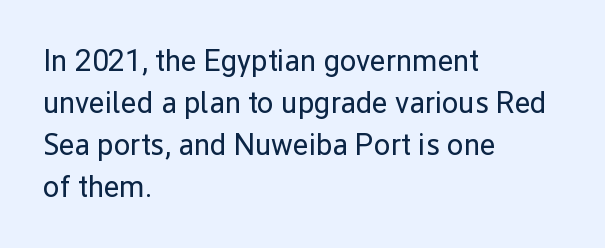
This rendering employs a face without finishing strokes, i.e., a sans-serif. Type without underlining. A typesetter would mark this as roman, not italic. Counters stay open thanks to moderate or lighter strokes. Is this a fixed-width face? No — the glyphs have proportional, varying widths.
